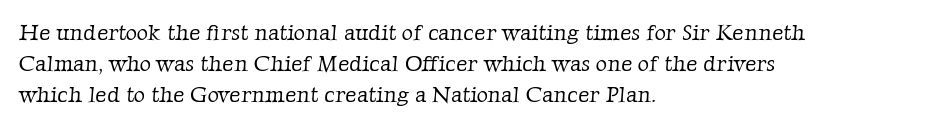
Glance below the letters and you will spot only blank space. Vertical spacing — default. Spacing between characters is what you'd get straight out of the box. Does the copy run flush right? No — it runs flush left. The typeface has the unassuming heft of standard copy or less.
